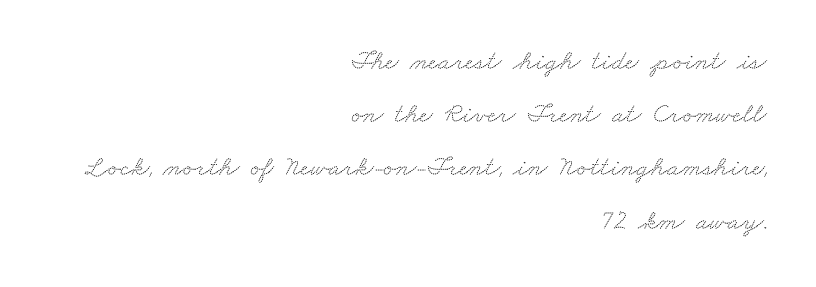
{"serif": "yes", "width": "wide", "stroke_contrast": "medium", "x_height": "small", "monospaced": "no", "underline": "no", "align": "right", "line_spacing": "loose", "line_spacing_ratio": 1.9, "letter_spacing": "normal", "letter_spacing_em": 0.0, "glyph_px": 28}
